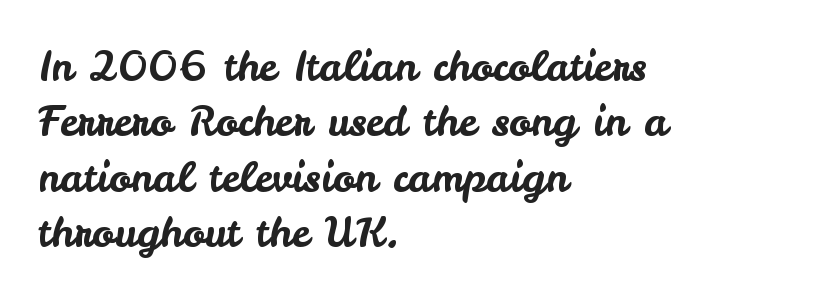
The image shows 41 px sans-serif type; set left-aligned, normal line spacing (1.35x), normal letter spacing, not underlined; low stroke contrast and a small x-height.
